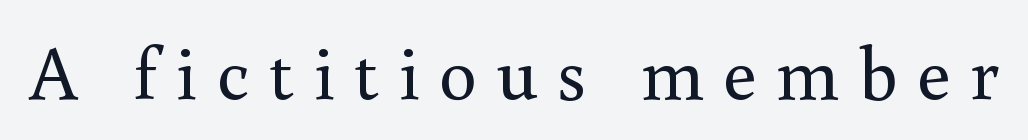
{"serif": "yes", "italic": "no", "bold": "no", "weight": "regular", "width": "normal", "stroke_contrast": "medium", "x_height": "small", "monospaced": "no", "underline": "no", "letter_spacing": "wide", "letter_spacing_em": 0.25, "glyph_px": 76}
